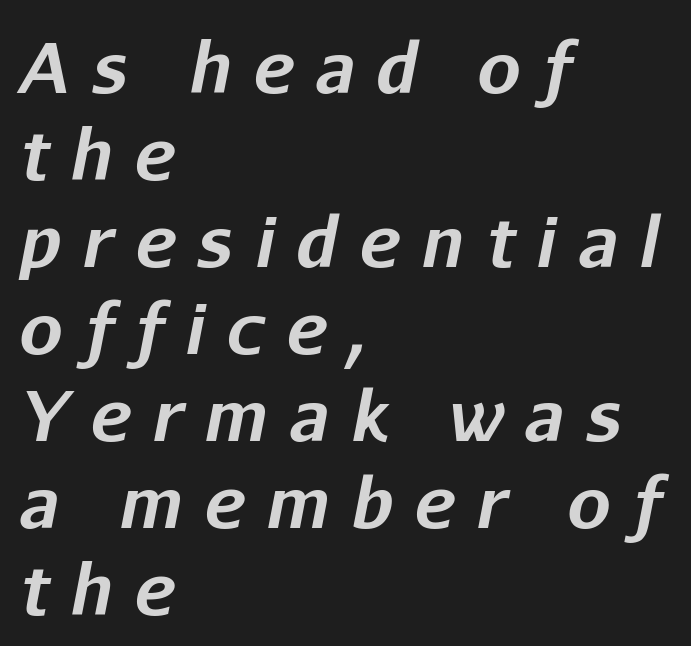
{"italic": "yes", "lean": "right", "slant_degrees": 11, "bold": "yes", "weight": "bold", "width": "normal", "stroke_contrast": "low", "x_height": "medium", "monospaced": "no", "underline": "no", "align": "left", "line_spacing": "normal", "line_spacing_ratio": 1.26, "letter_spacing": "wide", "letter_spacing_em": 0.31, "glyph_px": 69}
